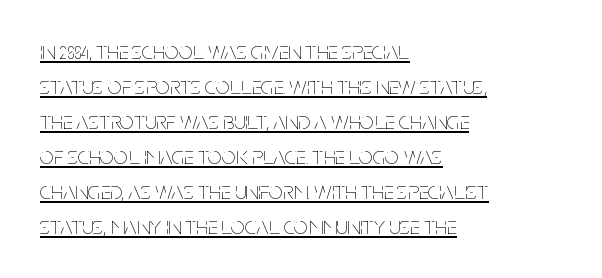
Where is the straight margin? On the left. Every stem runs plumb, perpendicular to the baseline. The lettering is marked with a stroke running underneath it. You could call the tracking neutral — neither tight nor loose. The typesetting does not lean heavy: it is not bold.
